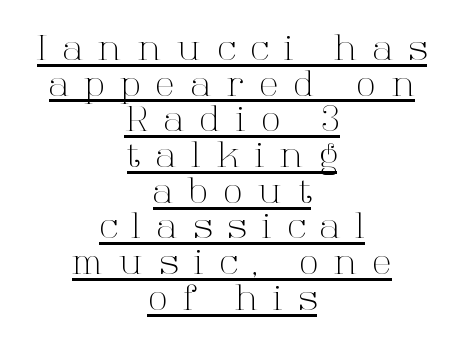
The image shows 35 px light serif type, upright; set centered, tight line spacing (1.02x), unusually wide letter spacing (+0.46 em), underlined; high stroke contrast and a medium x-height.
